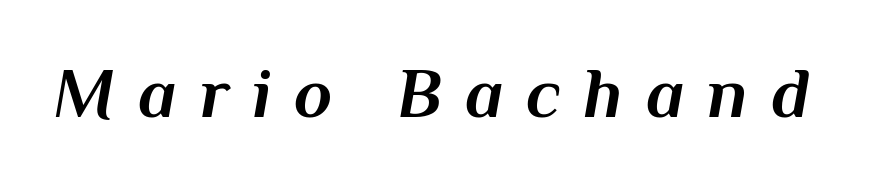
The image shows 70 px bold type, italic (leaning right); set unusually wide letter spacing (+0.33 em), not underlined; medium stroke contrast and a medium x-height.
